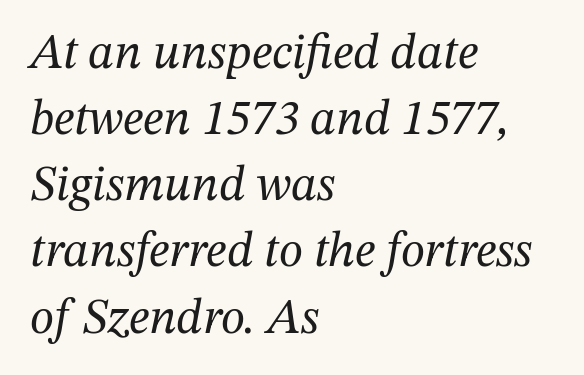
Q: Is the text bold? A: No.
Q: Is the text italic (slanted)? A: Yes, it leans right by about 12 degrees.
Q: Is the typeface a serif or a sans-serif typeface? A: Serif.
Q: Is the text underlined? A: No.
Q: How is the paragraph aligned? A: Left-aligned.
Q: Is the spacing between letters normal or unusually wide? A: Normal.
Q: Is the spacing between lines tight, normal or loose? A: Normal.
Q: Width (condensed, normal, or wide)? A: Normal.
Q: Stroke contrast? A: Medium.
Q: x-height? A: Medium.
Q: Monospaced? A: No.
